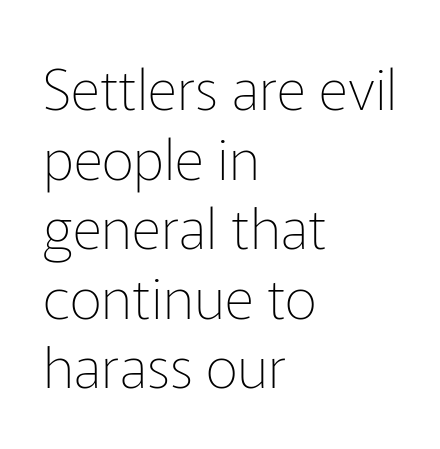
The lettering stays uniformly vertical, giving the passage a roman look. Heaviness? Minimal to ordinary, like unemphasized prose. Letter spacing: default. This sample has the flowing, uneven cadence of proportional lettering.
